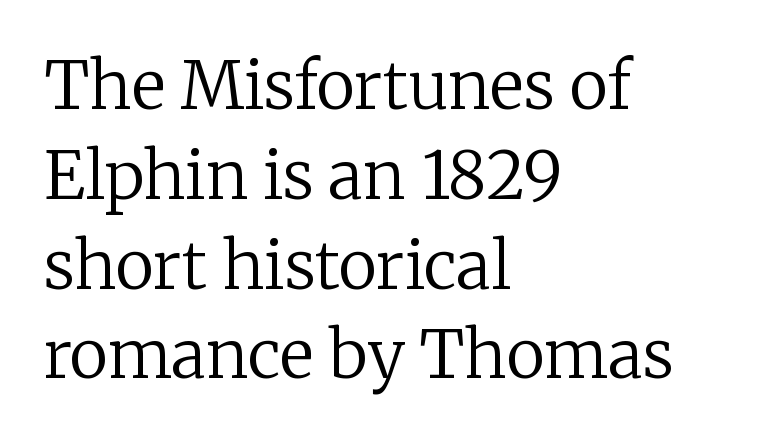
{"serif": "yes", "italic": "no", "bold": "no", "weight": "regular", "width": "normal", "stroke_contrast": "low", "x_height": "medium", "monospaced": "no", "underline": "no", "align": "left", "line_spacing": "normal", "line_spacing_ratio": 1.36, "letter_spacing": "normal", "letter_spacing_em": 0.0, "glyph_px": 66}
